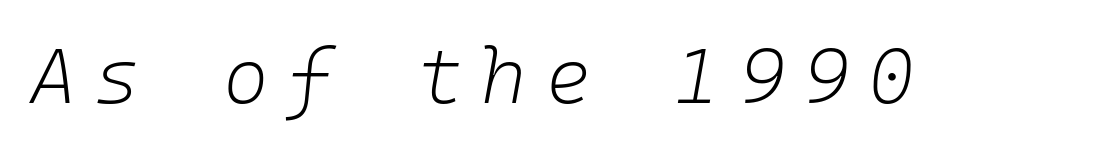
The image shows 78 px light type, italic (leaning right), monospaced; set unusually wide letter spacing (+0.24 em), not underlined; low stroke contrast and a medium x-height.
